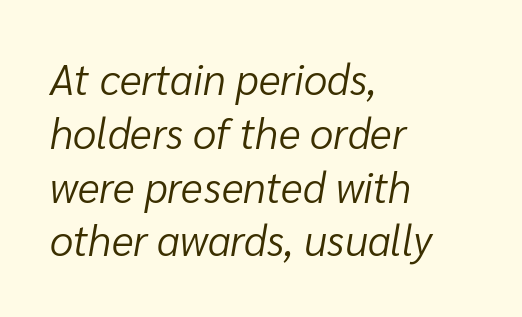
{"italic": "yes", "lean": "right", "slant_degrees": 10, "bold": "no", "weight": "light", "width": "normal", "stroke_contrast": "low", "x_height": "medium", "monospaced": "no", "underline": "no", "align": "left", "line_spacing": "normal", "line_spacing_ratio": 1.28, "letter_spacing": "normal", "letter_spacing_em": 0.0, "glyph_px": 42}
